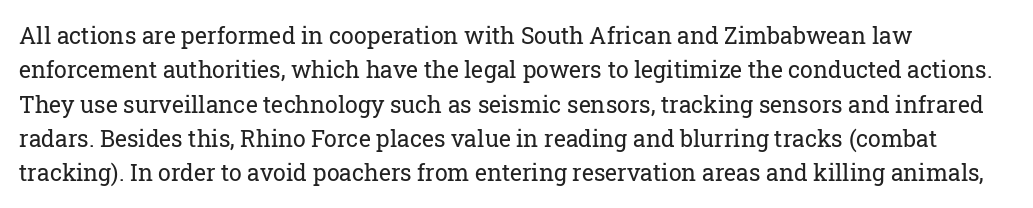
The vertical gap from one line to the next is medium. These lines were composed using upright roman letters. Horizontal alignment here is leftward, the default for most running prose. The gaps between neighbouring characters are ordinary and unremarkable. Weight: regular or lighter.
